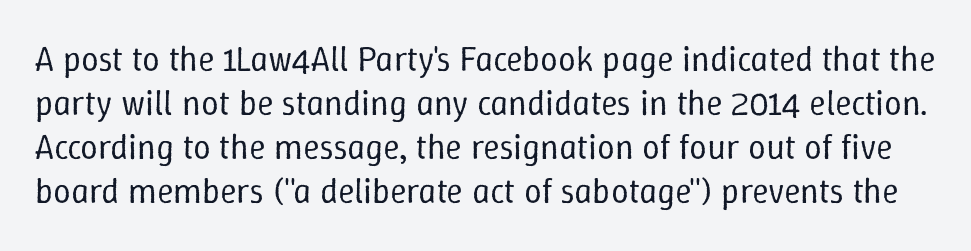
{"italic": "no", "bold": "no", "weight": "regular", "width": "normal", "stroke_contrast": "low", "x_height": "medium", "monospaced": "no", "underline": "no", "line_spacing": "normal", "line_spacing_ratio": 1.26, "letter_spacing": "normal", "letter_spacing_em": 0.0, "glyph_px": 35}
